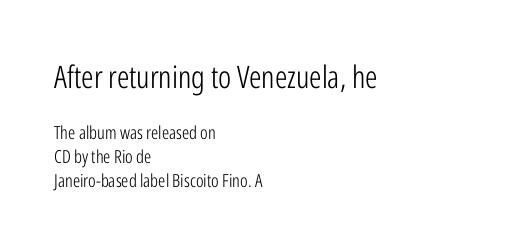
Posture: straight, roman, zero tilt. Font category for this specimen: sans-serif. Character widths vary here, with narrow letters taking less room than wide ones. The horizontal fit of the characters is conventional and even. Vertical spacing — default. The lines are quadded left.
